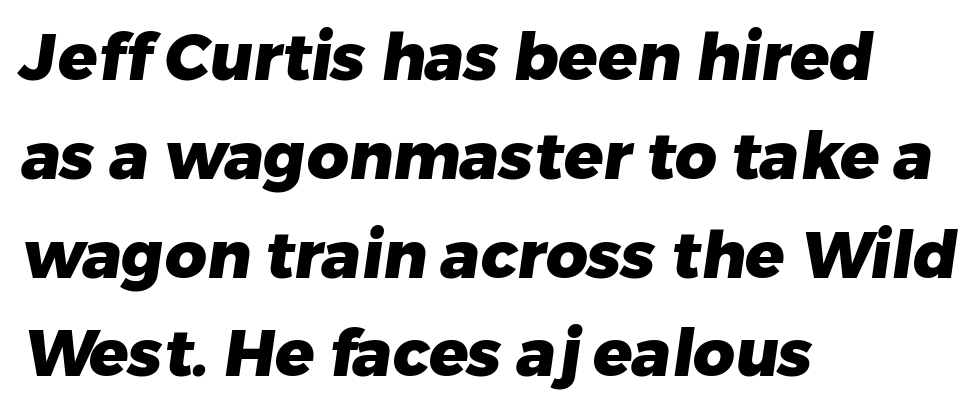
The leading is moderate, giving the passage an even texture. The string is rendered with underlining switched off. This sample is left-justified, so line endings fall wherever the words run out. Each letter's strokes conclude bluntly, with no projecting serifs. Character widths vary here, with narrow letters taking less room than wide ones.
